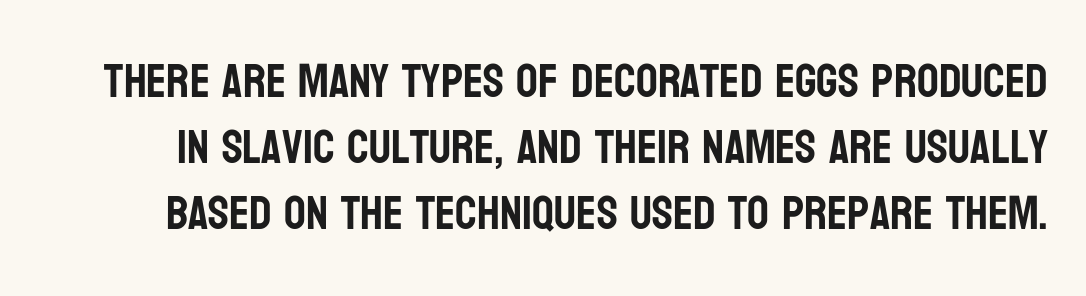
The image shows 48 px condensed sans-serif type, upright; set normal line spacing (1.37x), normal letter spacing, not underlined; low stroke contrast and a large x-height.
